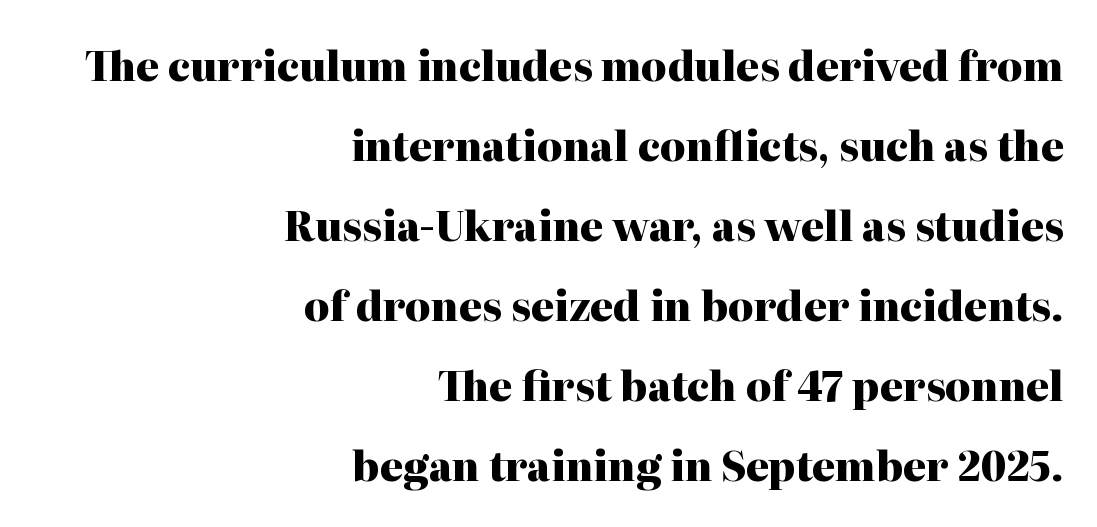
Q: Is the text bold? A: Yes.
Q: Is the text italic (slanted)? A: No, it is upright.
Q: Is the typeface a serif or a sans-serif typeface? A: Serif.
Q: Is the text underlined? A: No.
Q: How is the paragraph aligned? A: Right-aligned.
Q: Is the spacing between letters normal or unusually wide? A: Normal.
Q: Is the spacing between lines tight, normal or loose? A: Loose.
Q: Width (condensed, normal, or wide)? A: Normal.
Q: Stroke contrast? A: High.
Q: x-height? A: Medium.
Q: Monospaced? A: No.
